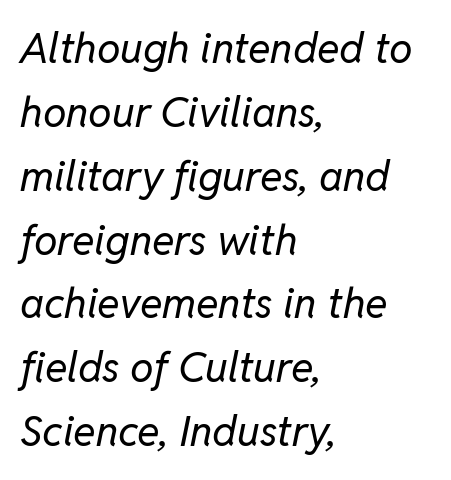
Q: Is the text bold? A: No.
Q: Is the text italic (slanted)? A: Yes, it leans right by about 11 degrees.
Q: Is the text underlined? A: No.
Q: How is the paragraph aligned? A: Left-aligned.
Q: Is the spacing between letters normal or unusually wide? A: Normal.
Q: Is the spacing between lines tight, normal or loose? A: Normal.
Q: Width (condensed, normal, or wide)? A: Normal.
Q: Stroke contrast? A: Low.
Q: x-height? A: Medium.
Q: Monospaced? A: No.
